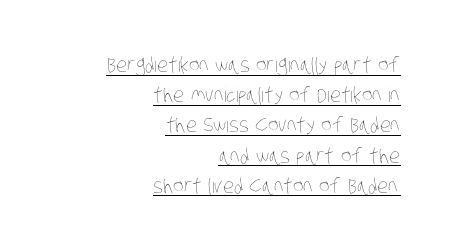
The image shows 20 px text type; set right-aligned, normal line spacing (1.51x), normal letter spacing, underlined.
